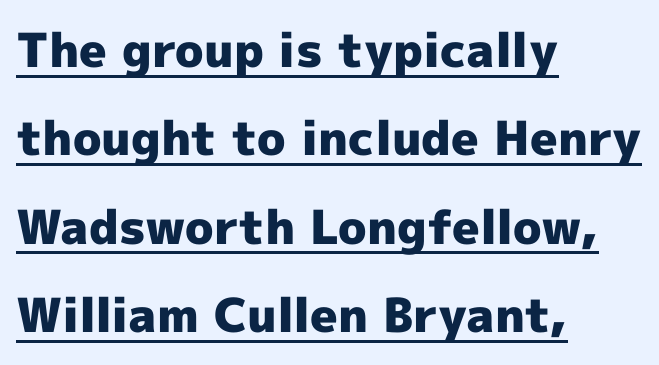
The image shows 47 px heavy sans-serif type, upright; set left-aligned, line spacing 1.88x, normal letter spacing, underlined; a medium x-height.
